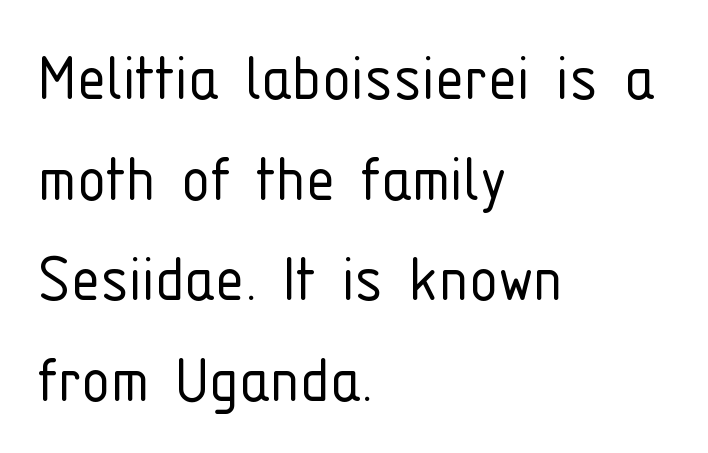
{"serif": "no", "italic": "no", "bold": "no", "weight": "light", "width": "condensed", "stroke_contrast": "low", "x_height": "medium", "monospaced": "no", "underline": "no", "align": "left", "line_spacing": "normal", "line_spacing_ratio": 1.38, "letter_spacing": "normal", "letter_spacing_em": 0.0, "glyph_px": 73}
